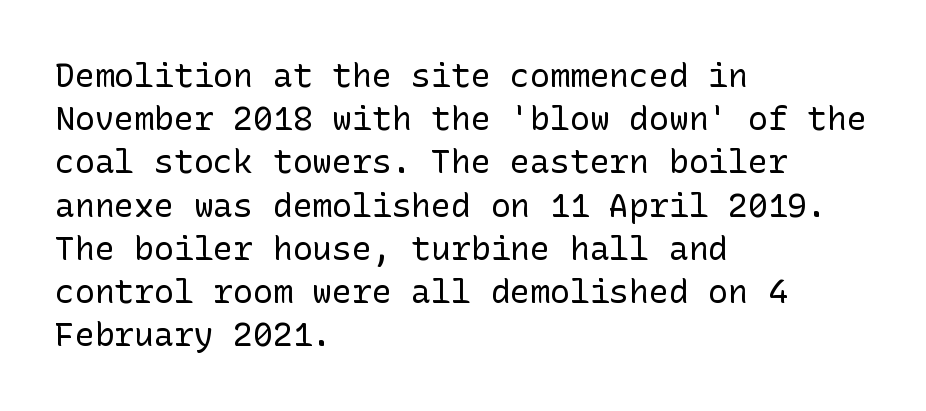
Unlike a traditional serif, this face leaves its strokes unadorned. Ascenders rise straight up at ninety degrees. Does extra space separate the letters? No, they use regular spacing. The lines sit at an ordinary, default distance from one another. A student would call this left alignment; a typographer would say flush left, rag right.
